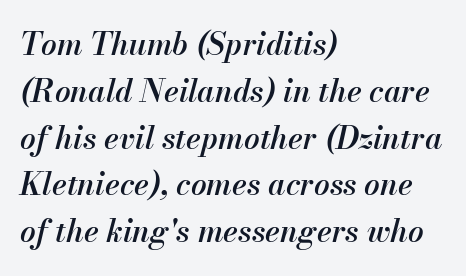
The image shows 31 px semibold type, italic (leaning right); set left-aligned, normal line spacing (1.51x), normal letter spacing, not underlined; medium stroke contrast and a small x-height.
